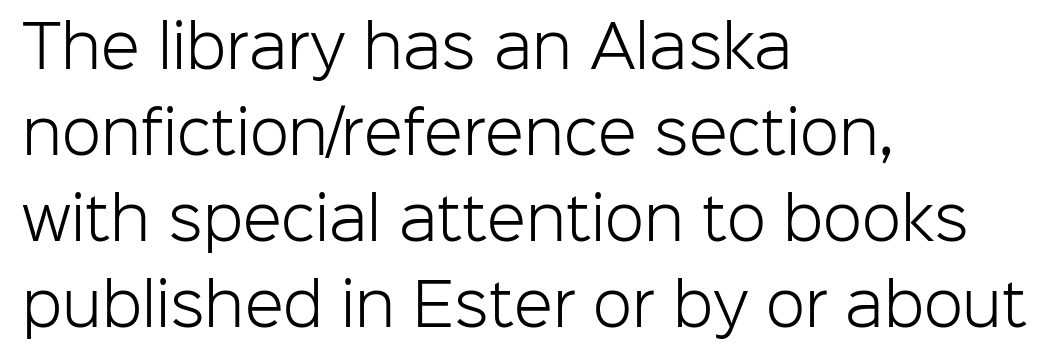
The image shows 57 px light sans-serif type, upright; set left-aligned, normal line spacing (1.51x), normal letter spacing, not underlined; low stroke contrast and a medium x-height.
